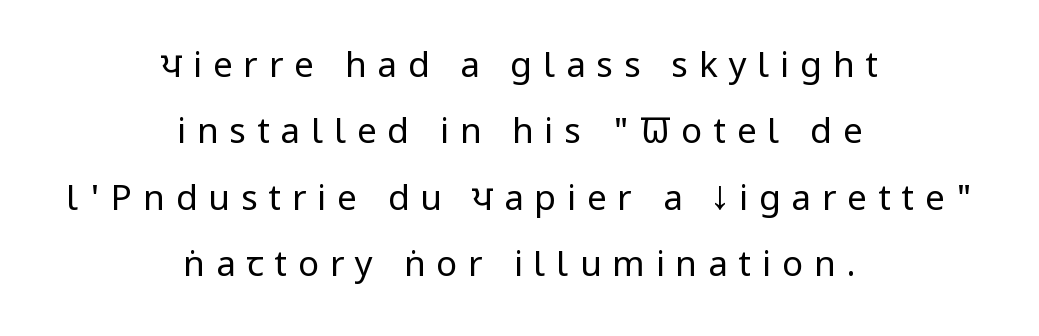
The image shows 35 px regular-weight, condensed sans-serif type, upright; set centered, loose line spacing (1.9x), unusually wide letter spacing (+0.31 em), not underlined; low stroke contrast and a large x-height.
